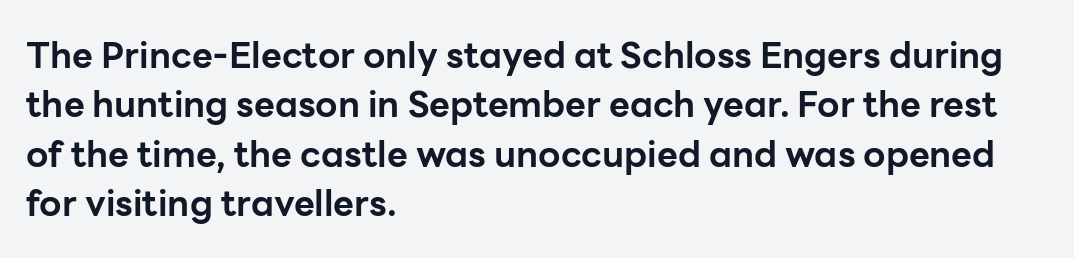
{"serif": "no", "italic": "no", "bold": "yes", "weight": "bold", "width": "normal", "stroke_contrast": "low", "x_height": "medium", "monospaced": "no", "underline": "no", "align": "left", "line_spacing": "normal", "line_spacing_ratio": 1.37, "letter_spacing": "normal", "letter_spacing_em": 0.0, "glyph_px": 36}
